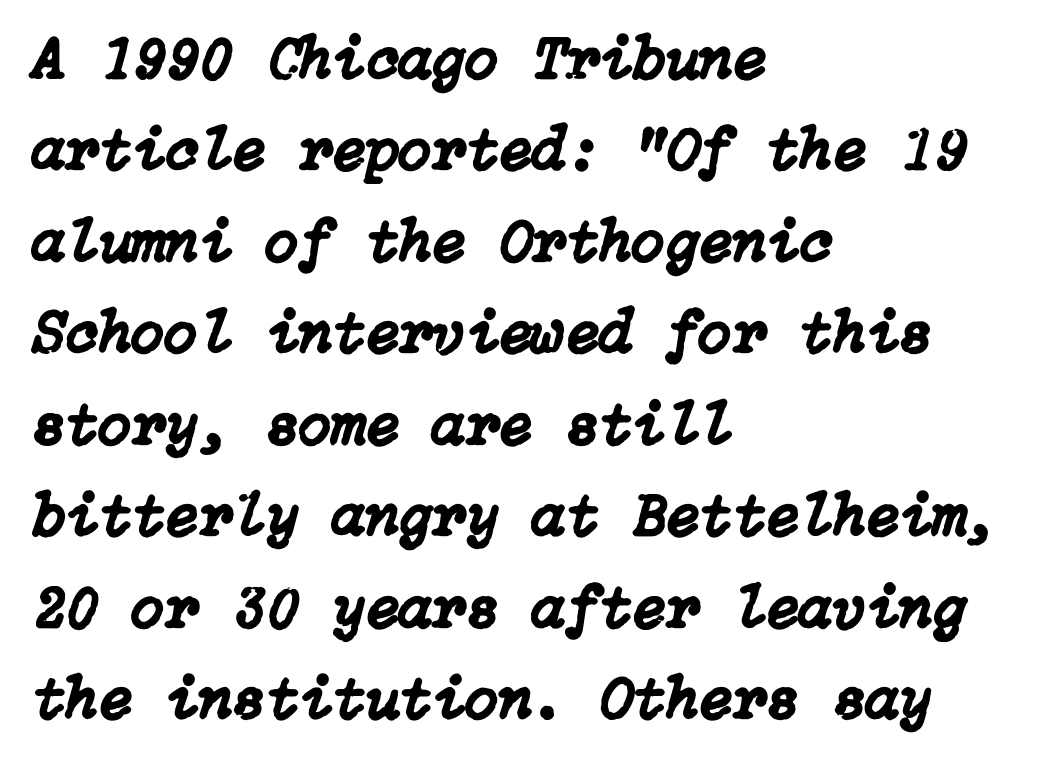
The rendering keeps characters at their native spacing. Beneath every word, the page is bare. Students, observe: this is what conventionally led text looks like. This sample is left-justified, so line endings fall wherever the words run out. An italicized treatment has been applied to the whole sample.
